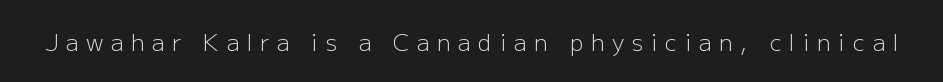
The passage shown has open, widely tracked lettering throughout. Is this a heavy cut? Hardly; it is regular or lighter. The gap between lines stays unmarked. Ordinary non-slanted type is in use.
